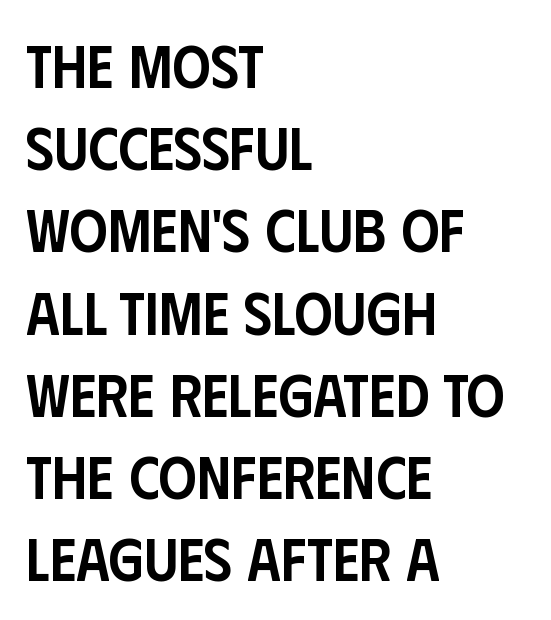
The image shows 60 px semibold, condensed sans-serif type, upright; set left-aligned, normal line spacing (1.37x), normal letter spacing, not underlined; low stroke contrast and a large x-height.
